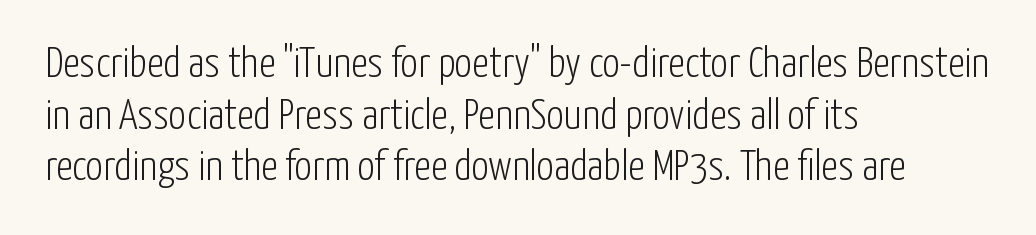
Q: Is the text bold? A: No.
Q: Is the text italic (slanted)? A: No, it is upright.
Q: Is the typeface a serif or a sans-serif typeface? A: Sans-serif.
Q: Is the text underlined? A: No.
Q: How is the paragraph aligned? A: Left-aligned.
Q: Is the spacing between letters normal or unusually wide? A: Normal.
Q: Width (condensed, normal, or wide)? A: Condensed.
Q: Stroke contrast? A: Low.
Q: x-height? A: Medium.
Q: Monospaced? A: No.
